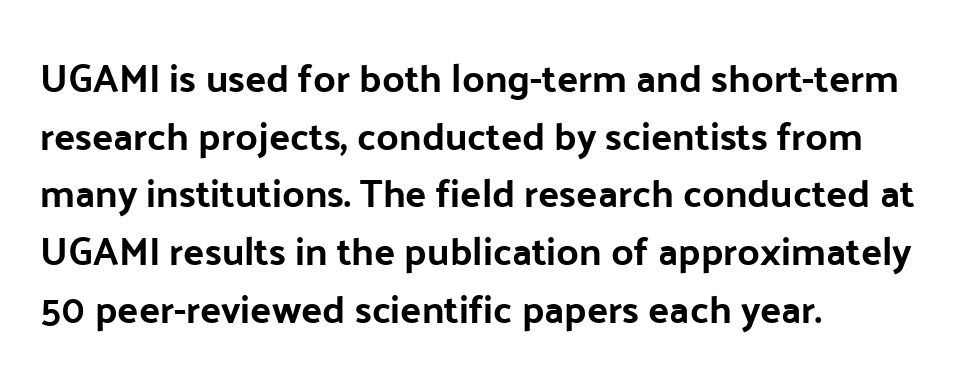
Q: Is the text bold? A: Yes.
Q: Is the text italic (slanted)? A: No, it is upright.
Q: Is the typeface a serif or a sans-serif typeface? A: Sans-serif.
Q: Is the text underlined? A: No.
Q: How is the paragraph aligned? A: Left-aligned.
Q: Is the spacing between letters normal or unusually wide? A: Normal.
Q: Is the spacing between lines tight, normal or loose? A: Normal.
Q: Width (condensed, normal, or wide)? A: Normal.
Q: Stroke contrast? A: Low.
Q: x-height? A: Medium.
Q: Monospaced? A: No.
